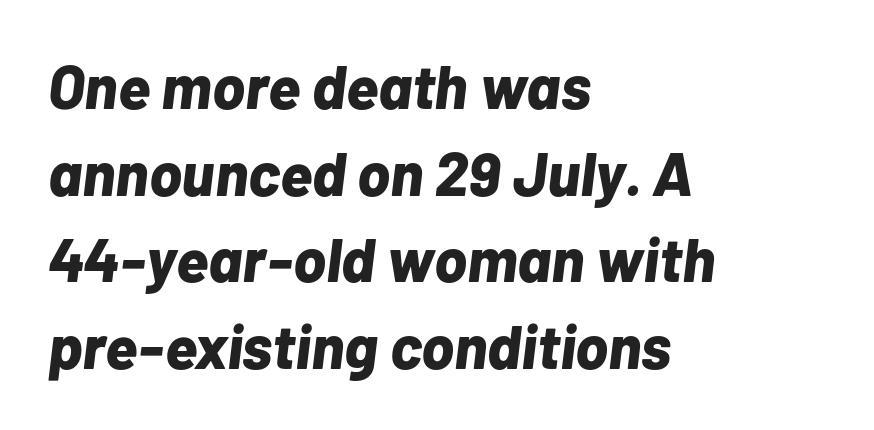
{"italic": "yes", "lean": "right", "slant_degrees": 7, "bold": "yes", "weight": "bold", "width": "normal", "stroke_contrast": "low", "x_height": "medium", "monospaced": "no", "underline": "no", "align": "left", "line_spacing": "normal", "line_spacing_ratio": 1.42, "letter_spacing": "normal", "letter_spacing_em": 0.0, "glyph_px": 61}
